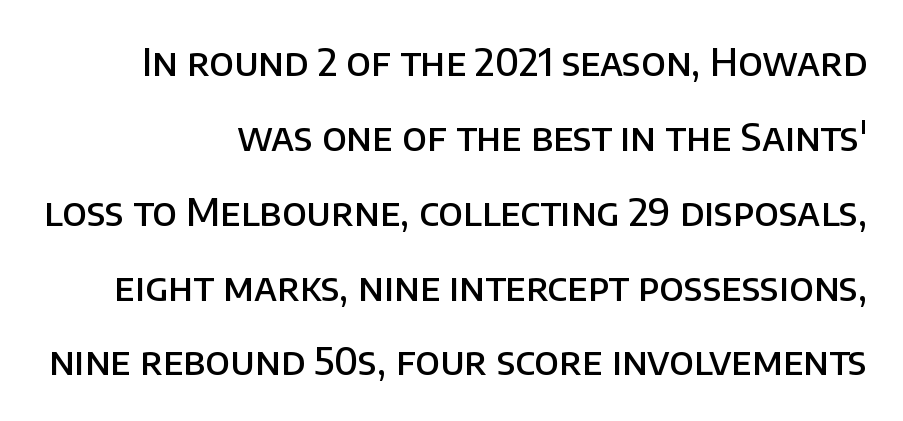
{"serif": "no", "italic": "no", "bold": "semi", "weight": "semibold", "width": "normal", "stroke_contrast": "low", "x_height": "large", "monospaced": "no", "underline": "no", "align": "right", "line_spacing": "loose", "line_spacing_ratio": 1.97, "letter_spacing": "normal", "letter_spacing_em": 0.0, "glyph_px": 38}
